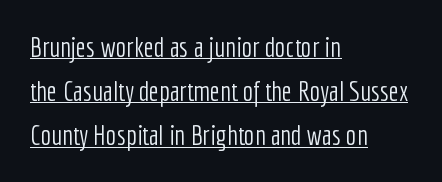
{"serif": "no", "italic": "no", "bold": "no", "weight": "light", "width": "condensed", "stroke_contrast": "low", "x_height": "medium", "monospaced": "no", "underline": "yes", "align": "left", "line_spacing": "normal", "line_spacing_ratio": 1.58, "letter_spacing": "normal", "letter_spacing_em": 0.0, "glyph_px": 28}
